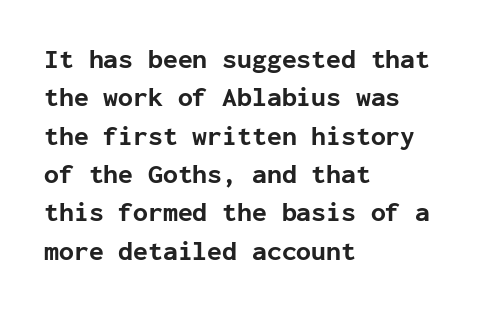
Glyph-to-glyph distance matches everyday printed text. Notice how thick the strokes are: this is what a full bold looks like. A normal amount of white space separates one row of letters from the next. Only glyphs here, with clear space below each row. Vertical strokes here are truly vertical.
